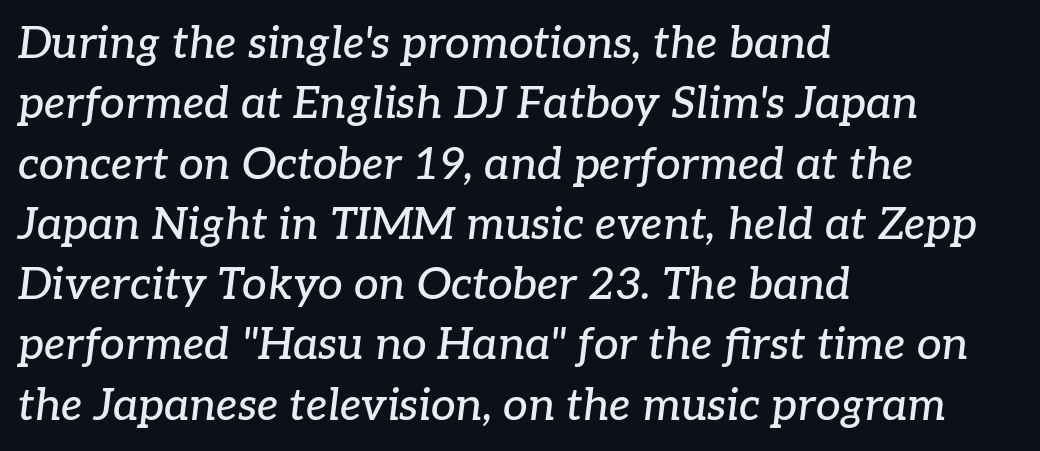
{"serif": "yes", "italic": "yes", "lean": "right", "slant_degrees": 7, "width": "normal", "stroke_contrast": "low", "x_height": "medium", "monospaced": "no", "underline": "no", "align": "left", "line_spacing": "normal", "line_spacing_ratio": 1.37, "letter_spacing": "normal", "letter_spacing_em": 0.0, "glyph_px": 44}
